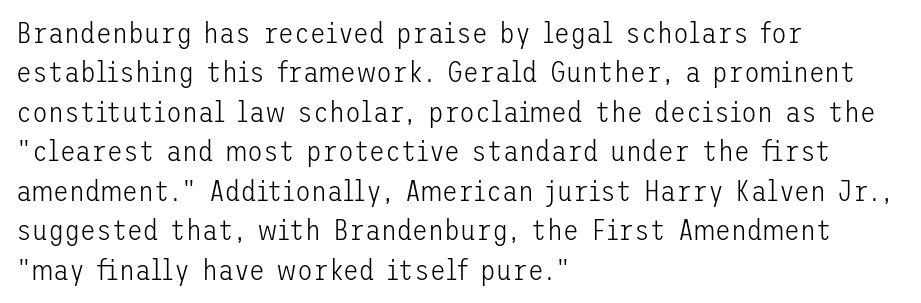
Q: Is the text bold? A: No.
Q: Is the text italic (slanted)? A: No, it is upright.
Q: Is the typeface a serif or a sans-serif typeface? A: Sans-serif.
Q: Is the text underlined? A: No.
Q: How is the paragraph aligned? A: Left-aligned.
Q: Is the spacing between letters normal or unusually wide? A: Normal.
Q: Is the spacing between lines tight, normal or loose? A: Normal.
Q: Width (condensed, normal, or wide)? A: Normal.
Q: Stroke contrast? A: Low.
Q: x-height? A: Medium.
